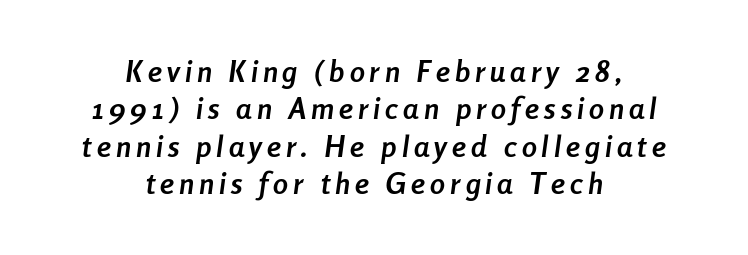
Typeset on center — no edge is straight. Slant detected: the letters are inclined. Think of a printed novel: that variable character pitch is what you see here. Is there much room between lines? A standard amount, neither cramped nor airy.
